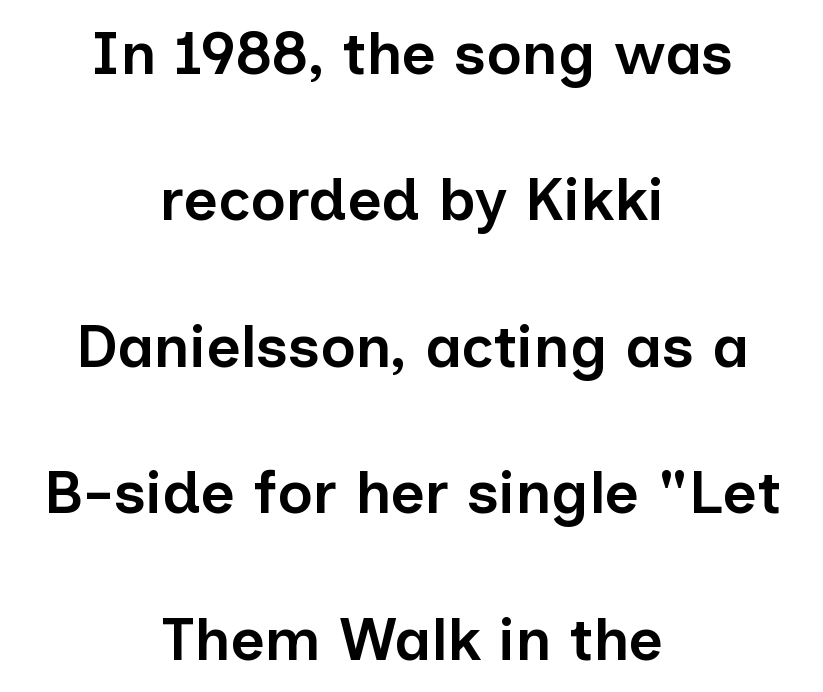
{"serif": "no", "italic": "no", "bold": "semi", "weight": "semibold", "width": "normal", "stroke_contrast": "low", "x_height": "medium", "monospaced": "no", "underline": "no", "align": "center", "line_spacing": "loose", "line_spacing_ratio": 2.44, "letter_spacing": "normal", "letter_spacing_em": 0.0, "glyph_px": 60}
